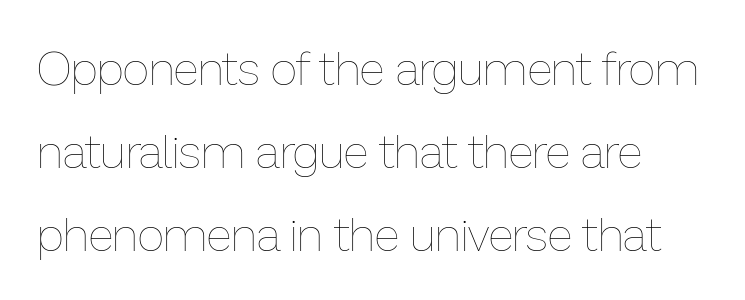
{"italic": "no", "bold": "no", "weight": "thin", "width": "normal", "stroke_contrast": "low", "x_height": "medium", "monospaced": "no", "underline": "no", "line_spacing_ratio": 1.77, "letter_spacing": "normal", "letter_spacing_em": 0.0, "glyph_px": 47}
